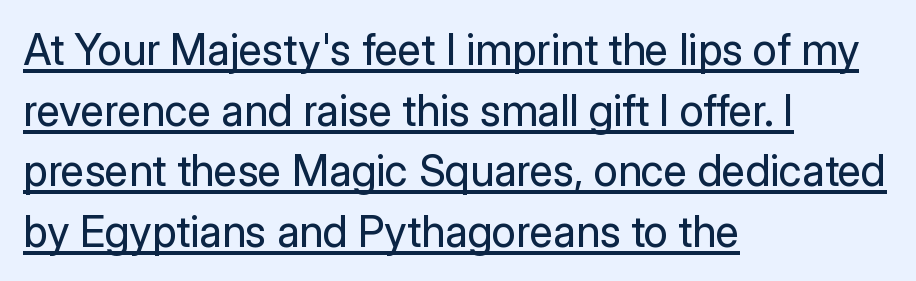
{"serif": "no", "italic": "no", "bold": "no", "weight": "regular", "width": "normal", "stroke_contrast": "low", "x_height": "medium", "monospaced": "no", "underline": "yes", "align": "left", "line_spacing": "normal", "line_spacing_ratio": 1.41, "letter_spacing": "normal", "letter_spacing_em": 0.0, "glyph_px": 43}
